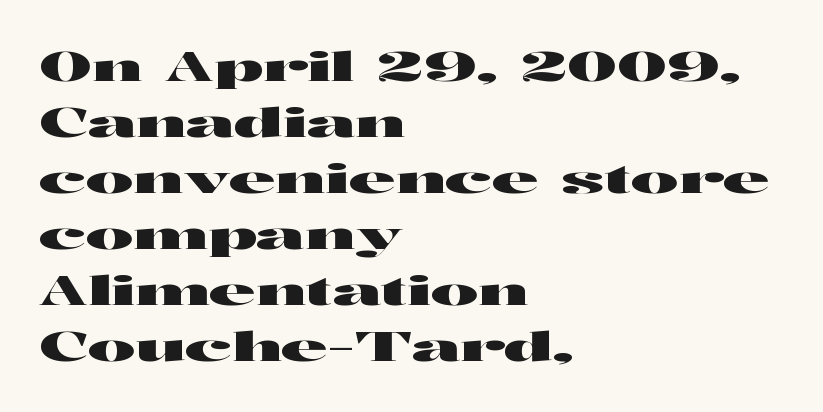
The image shows 40 px wide sans-serif type, upright; set left-aligned, normal line spacing (1.4x), normal letter spacing, not underlined; high stroke contrast and a medium x-height.
